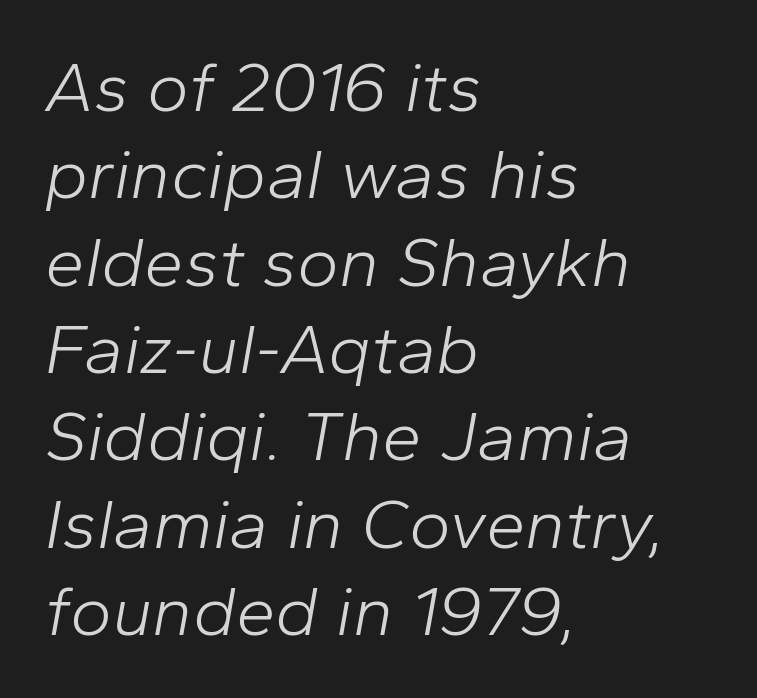
Glyph-to-glyph distance matches everyday printed text. This sample has the flowing, uneven cadence of proportional lettering. Descender tails drop into unmarked territory. All the whitespace from short lines collects on the right.
